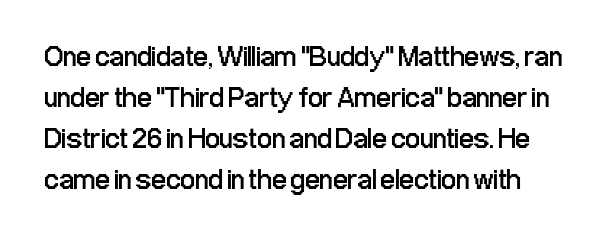
{"serif": "no", "italic": "no", "bold": "no", "weight": "regular", "width": "condensed", "stroke_contrast": "low", "x_height": "medium", "monospaced": "no", "underline": "no", "line_spacing": "normal", "line_spacing_ratio": 1.41, "letter_spacing": "normal", "letter_spacing_em": 0.0, "glyph_px": 29}
